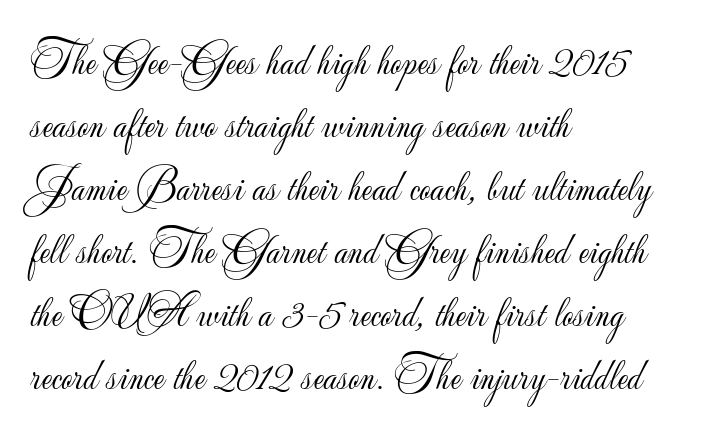
Q: Is the text bold? A: No.
Q: Is the text italic (slanted)? A: Yes.
Q: Is the typeface a serif or a sans-serif typeface? A: Sans-serif.
Q: Is the text underlined? A: No.
Q: How is the paragraph aligned? A: Left-aligned.
Q: Is the spacing between letters normal or unusually wide? A: Normal.
Q: Is the spacing between lines tight, normal or loose? A: Normal.
Q: Width (condensed, normal, or wide)? A: Normal.
Q: Stroke contrast? A: Low.
Q: x-height? A: Small.
Q: Monospaced? A: No.
